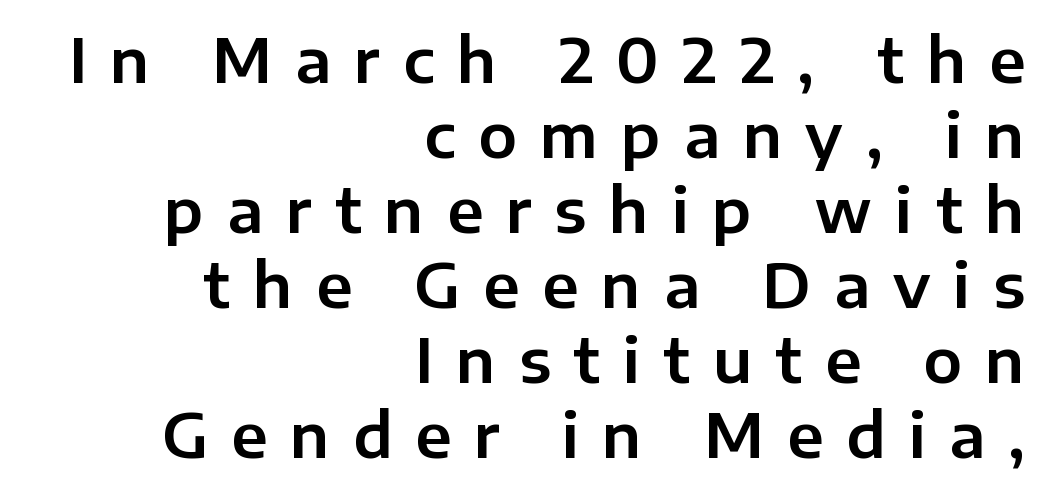
{"serif": "no", "italic": "no", "width": "normal", "stroke_contrast": "low", "x_height": "medium", "monospaced": "no", "underline": "no", "align": "right", "line_spacing_ratio": 1.21, "letter_spacing": "wide", "letter_spacing_em": 0.37, "glyph_px": 62}
